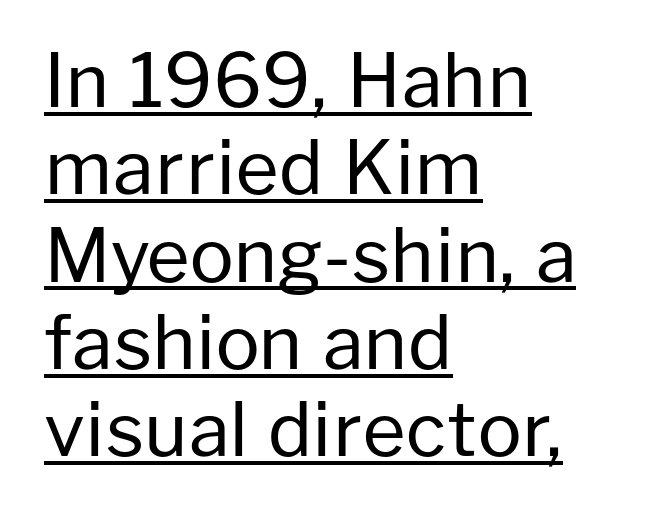
{"serif": "no", "italic": "no", "bold": "no", "weight": "regular", "width": "normal", "stroke_contrast": "low", "x_height": "medium", "monospaced": "no", "underline": "yes", "align": "left", "line_spacing_ratio": 1.18, "letter_spacing": "normal", "letter_spacing_em": 0.0, "glyph_px": 74}
